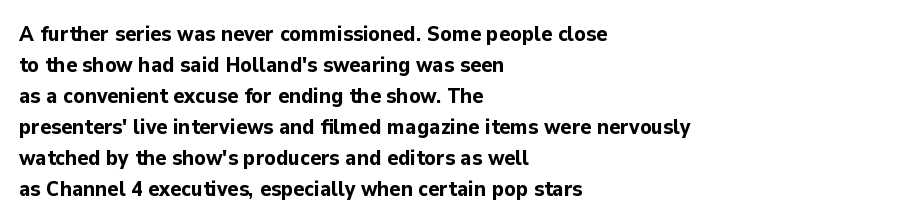
{"italic": "no", "bold": "yes", "underline": "no", "align": "left", "line_spacing": "normal", "line_spacing_ratio": 1.48, "letter_spacing": "normal", "letter_spacing_em": 0.0, "glyph_px": 21}
